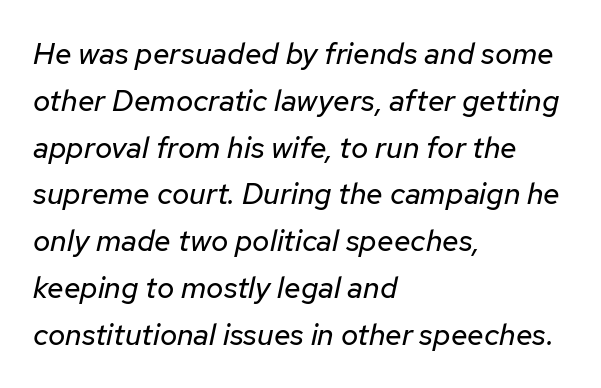
The image shows 30 px regular-weight type, italic (leaning right); set left-aligned, normal line spacing (1.56x), normal letter spacing, not underlined; low stroke contrast and a medium x-height.
